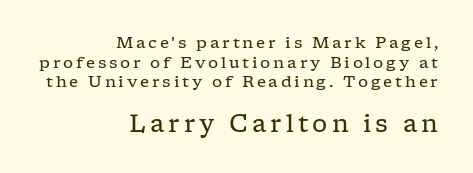
Q: Is the text bold? A: No.
Q: Is the text italic (slanted)? A: No, it is upright.
Q: Is the text underlined? A: No.
Q: How is the paragraph aligned? A: Right-aligned.
Q: Which block of text is set in a larger size, the first (top) or the second (bottom)? A: The second (bottom) one.
